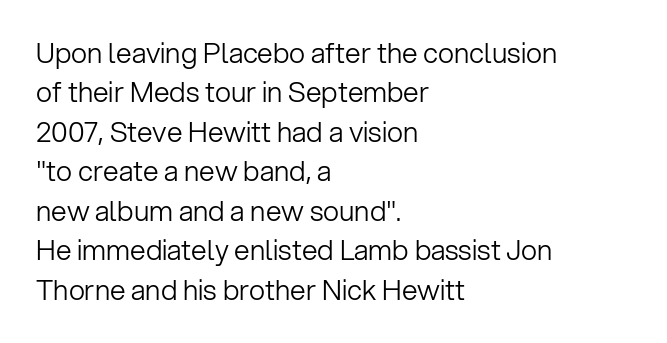
Q: Is the text bold? A: No.
Q: Is the text italic (slanted)? A: No, it is upright.
Q: Is the typeface a serif or a sans-serif typeface? A: Sans-serif.
Q: Is the text underlined? A: No.
Q: How is the paragraph aligned? A: Left-aligned.
Q: Is the spacing between letters normal or unusually wide? A: Normal.
Q: Is the spacing between lines tight, normal or loose? A: Normal.
Q: Width (condensed, normal, or wide)? A: Normal.
Q: Stroke contrast? A: Low.
Q: x-height? A: Medium.
Q: Monospaced? A: No.
